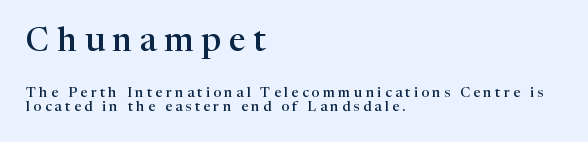
The image shows 33 px semibold serif type, upright; set left-aligned, tight line spacing (1.02x), unusually wide letter spacing (+0.24 em), not underlined; the first (top) block is 2.36x larger; high stroke contrast and a medium x-height.
